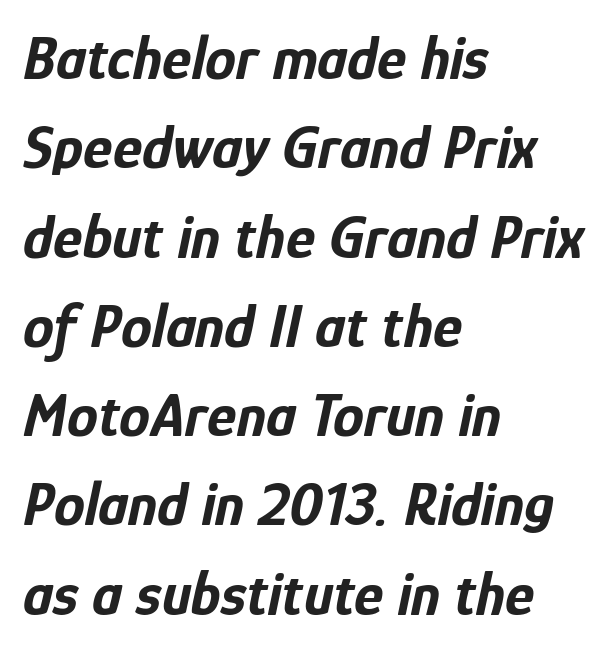
The image shows 62 px bold, condensed type, italic (leaning right); set left-aligned, normal line spacing (1.44x), normal letter spacing, not underlined; low stroke contrast and a medium x-height.
